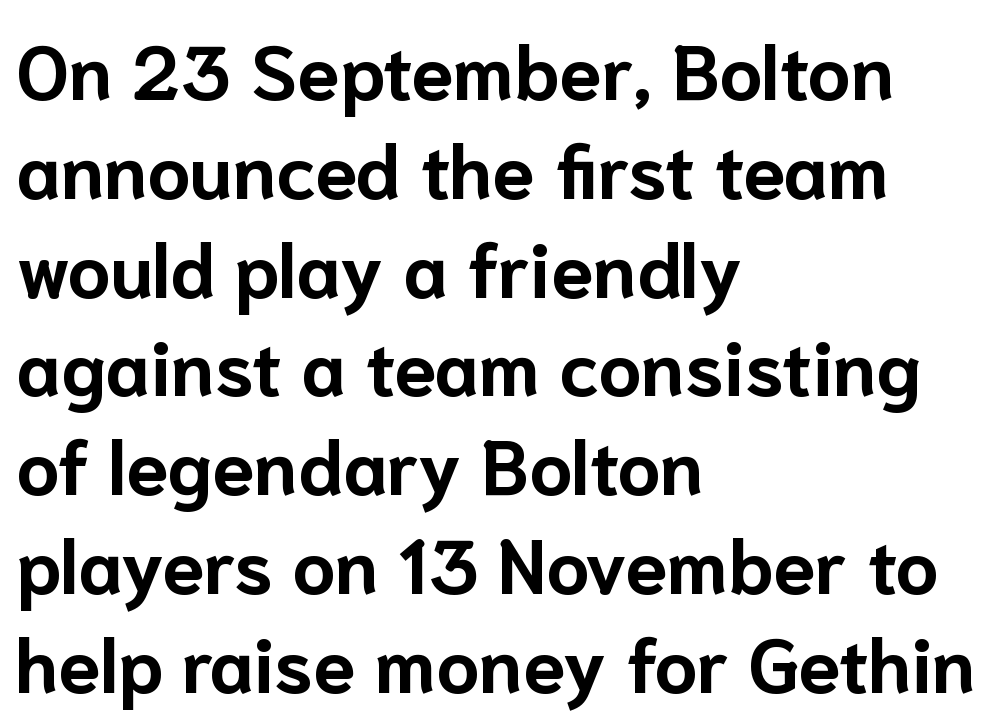
Q: Is the text bold? A: Yes.
Q: Is the text italic (slanted)? A: No, it is upright.
Q: Is the typeface a serif or a sans-serif typeface? A: Sans-serif.
Q: Is the text underlined? A: No.
Q: How is the paragraph aligned? A: Left-aligned.
Q: Is the spacing between letters normal or unusually wide? A: Normal.
Q: Is the spacing between lines tight, normal or loose? A: Normal.
Q: Width (condensed, normal, or wide)? A: Normal.
Q: Stroke contrast? A: Low.
Q: x-height? A: Medium.
Q: Monospaced? A: No.
